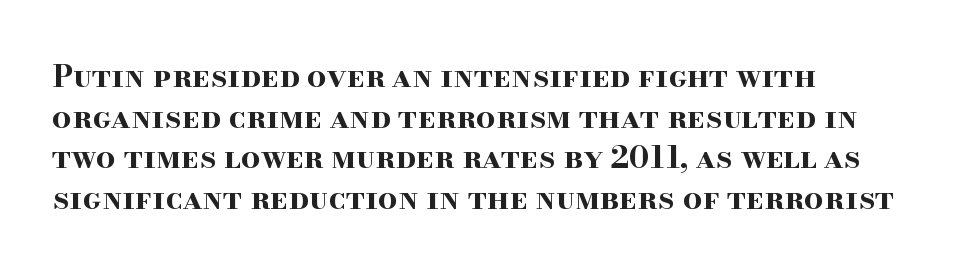
The image shows 31 px bold, wide serif type, upright; set left-aligned, normal line spacing (1.31x), normal letter spacing, not underlined; high stroke contrast and a small x-height.
